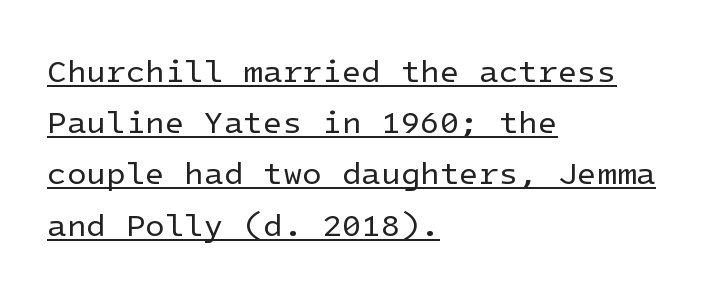
Is this a sans? Yes — the strokes have no serifs. Posture: upright roman. A typesetter would call this zero additional tracking. The typesetting does not lean heavy: it is not bold. Alignment: flush left.
